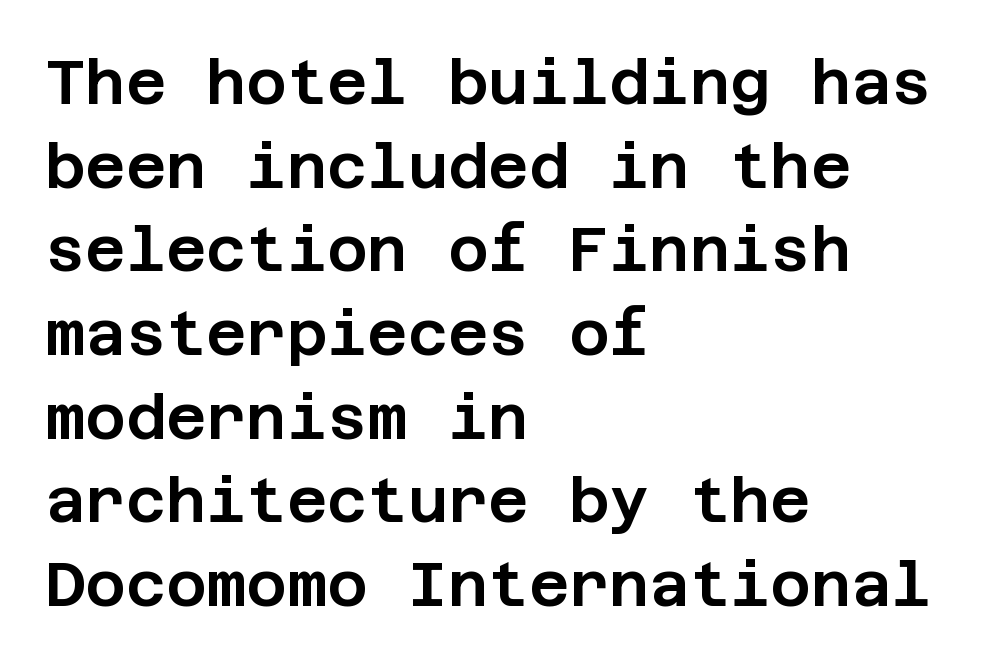
The area under the type is left untouched. Casual observation: everything's shoved over to the left. Leading: standard. Regarding serifs, this sample does without them. If you drew a line through each stem, it would be perfectly vertical. The horizontal fit of the characters is conventional and even.
